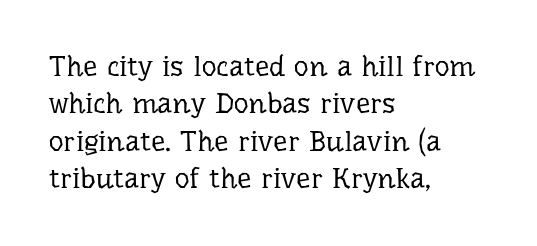
Nothing unusual about the tracking: characters are spaced as the font intends. In terms of leading, this rendering sits right in the middle. The strokes carry an ordinary text weight at most. The lettering stays uniformly vertical, giving the passage a roman look.
